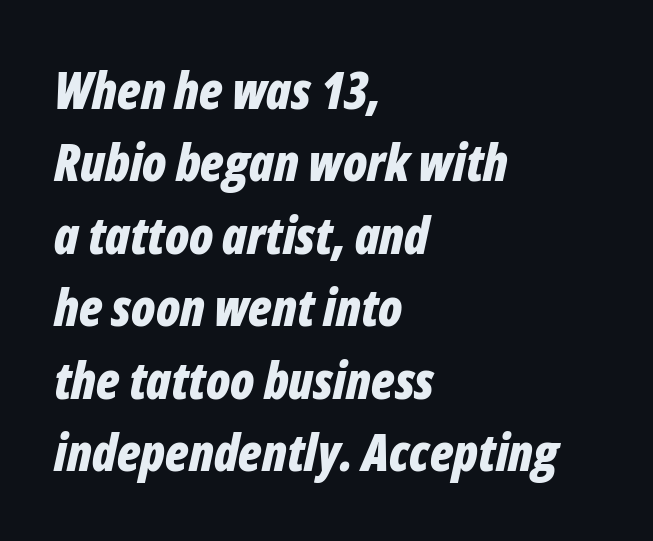
Q: Is the text bold? A: Yes.
Q: Is the text italic (slanted)? A: Yes, it leans right by about 12 degrees.
Q: Is the text underlined? A: No.
Q: How is the paragraph aligned? A: Left-aligned.
Q: Is the spacing between letters normal or unusually wide? A: Normal.
Q: Is the spacing between lines tight, normal or loose? A: Normal.
Q: Width (condensed, normal, or wide)? A: Condensed.
Q: Stroke contrast? A: Low.
Q: x-height? A: Medium.
Q: Monospaced? A: No.
